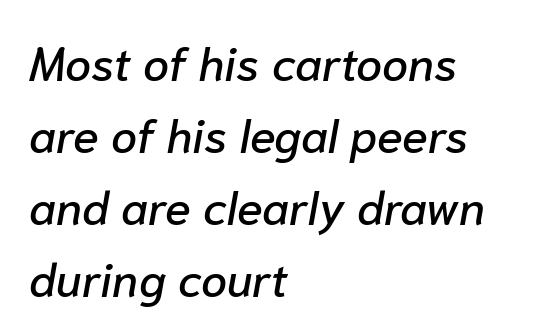
Q: Is the text italic (slanted)? A: Yes, it leans right by about 10 degrees.
Q: Is the text underlined? A: No.
Q: How is the paragraph aligned? A: Left-aligned.
Q: Is the spacing between letters normal or unusually wide? A: Normal.
Q: Is the spacing between lines tight, normal or loose? A: Normal.
Q: Width (condensed, normal, or wide)? A: Normal.
Q: Stroke contrast? A: Low.
Q: x-height? A: Medium.
Q: Monospaced? A: No.
